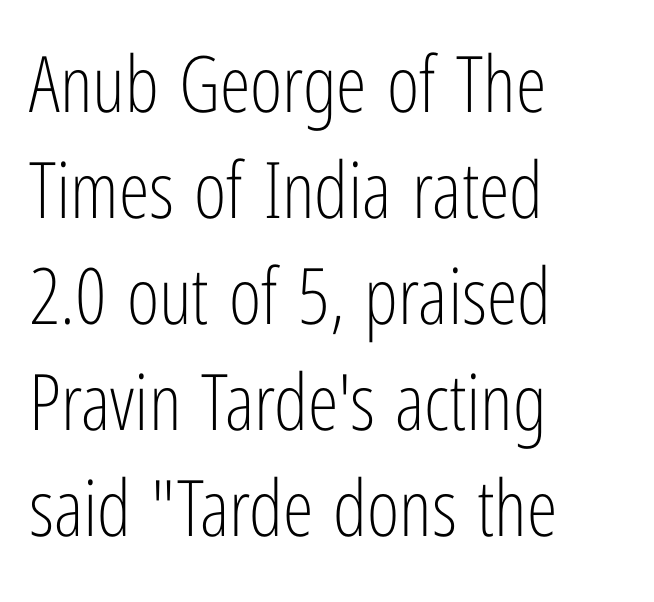
Q: Is the text bold? A: No.
Q: Is the text italic (slanted)? A: No, it is upright.
Q: Is the typeface a serif or a sans-serif typeface? A: Sans-serif.
Q: Is the text underlined? A: No.
Q: How is the paragraph aligned? A: Left-aligned.
Q: Is the spacing between letters normal or unusually wide? A: Normal.
Q: Is the spacing between lines tight, normal or loose? A: Normal.
Q: Width (condensed, normal, or wide)? A: Condensed.
Q: Stroke contrast? A: Low.
Q: x-height? A: Medium.
Q: Monospaced? A: No.
